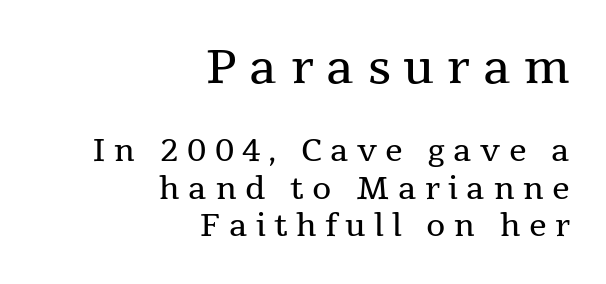
{"serif": "yes", "italic": "no", "bold": "no", "weight": "regular", "width": "normal", "stroke_contrast": "medium", "x_height": "medium", "monospaced": "no", "underline": "no", "align": "right", "line_spacing_ratio": 1.21, "letter_spacing": "wide", "letter_spacing_em": 0.27, "larger_block": "first", "size_ratio": 1.52, "glyph_px": 47}
